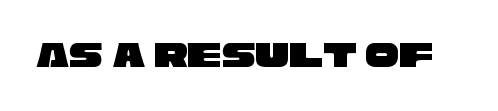
The image shows 38 px wide sans-serif type; set normal letter spacing, not underlined; low stroke contrast and a large x-height.
